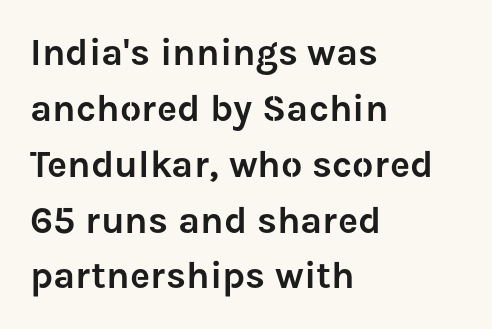
Default kerning and tracking; the words read as compact shapes. The characters display no serif detailing; their extremities are plain. If you drew a line through each stem, it would be perfectly vertical. Clear beneath every line of the passage. Is there much room between lines? A standard amount, neither cramped nor airy. Short and long lines alike share a common starting point at left.
